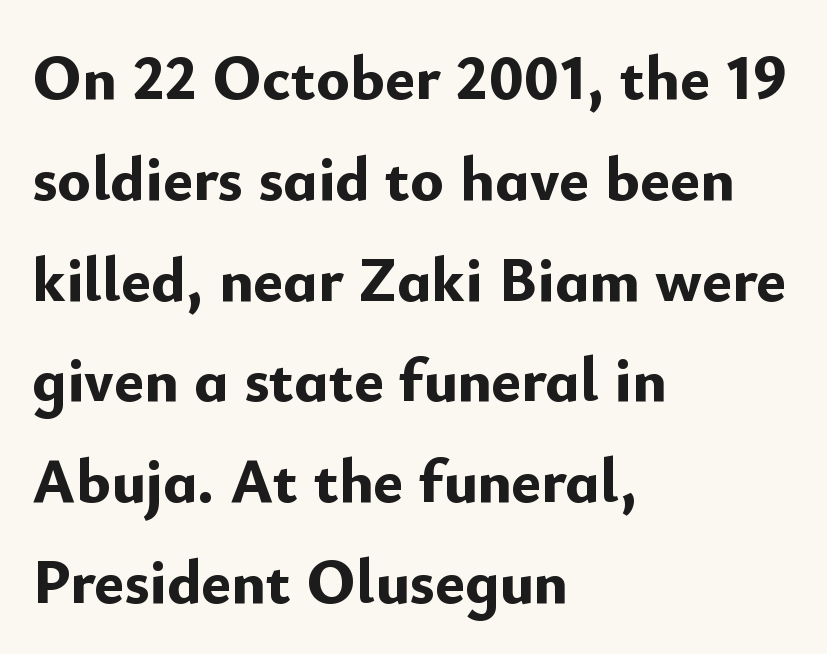
Q: Is the text bold? A: Yes.
Q: Is the text italic (slanted)? A: No, it is upright.
Q: Is the typeface a serif or a sans-serif typeface? A: Sans-serif.
Q: Is the text underlined? A: No.
Q: How is the paragraph aligned? A: Left-aligned.
Q: Is the spacing between letters normal or unusually wide? A: Normal.
Q: Is the spacing between lines tight, normal or loose? A: Normal.
Q: Width (condensed, normal, or wide)? A: Normal.
Q: Stroke contrast? A: Low.
Q: x-height? A: Small.
Q: Monospaced? A: No.
